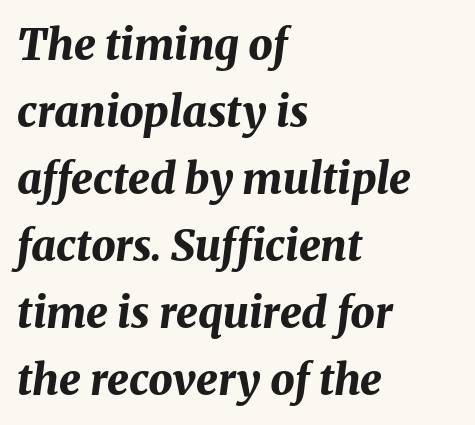
{"italic": "yes", "lean": "right", "slant_degrees": 8, "bold": "yes", "weight": "bold", "width": "normal", "stroke_contrast": "medium", "x_height": "medium", "monospaced": "no", "underline": "no", "align": "left", "line_spacing": "normal", "line_spacing_ratio": 1.56, "letter_spacing": "normal", "letter_spacing_em": 0.0, "glyph_px": 43}
